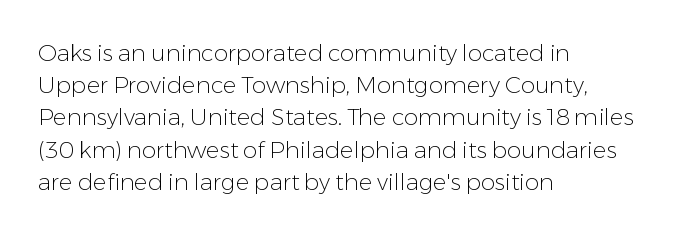
Regarding leading, the lines here are spaced in the standard way. The setting favours the left margin, as ordinary paragraphs usually do. The typeface has the unassuming heft of standard copy or less. The tracking reads as untouched default to a designer's eye. Type without underlining. Vertical strokes here are truly vertical.
